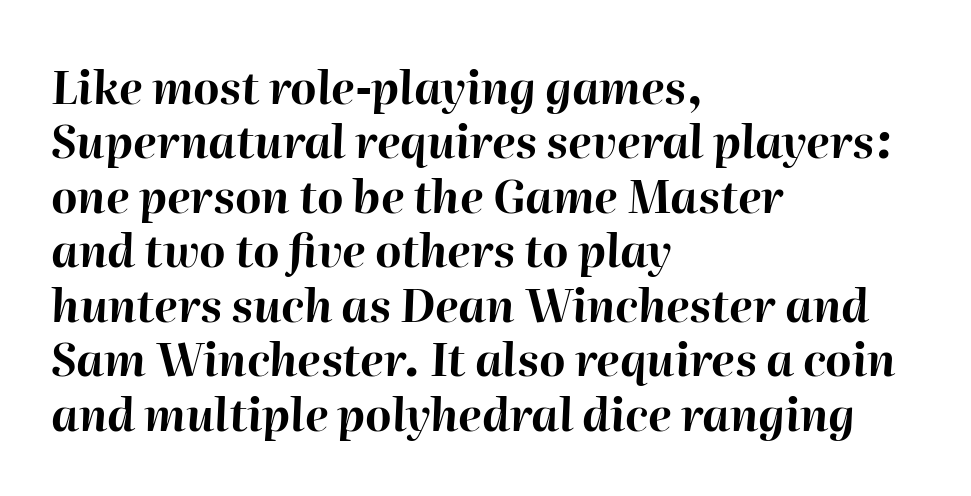
The image shows 45 px bold type, italic (leaning right); set left-aligned, line spacing 1.21x, normal letter spacing, not underlined; high stroke contrast and a medium x-height.
